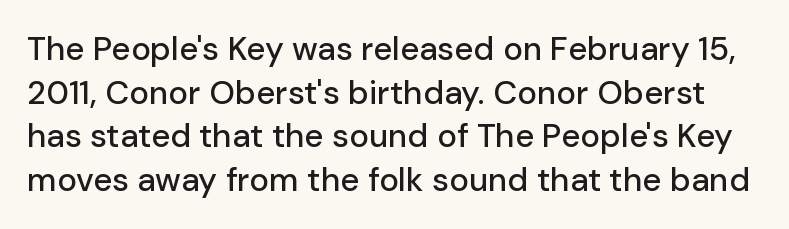
A typesetter would label this face a sans. Caption: standard tracking, unaltered. Each letter keeps its own natural width here, so spacing adapts to shape. One glance says typical: line gaps are just what's usual.
